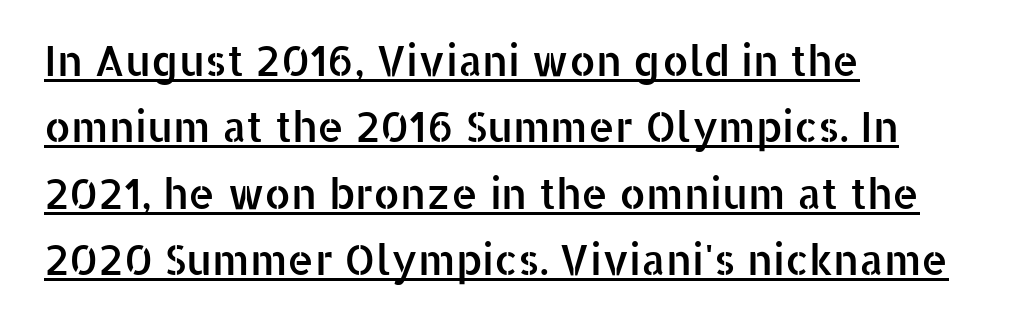
{"serif": "no", "italic": "no", "width": "normal", "stroke_contrast": "low", "x_height": "medium", "monospaced": "no", "underline": "yes", "align": "left", "line_spacing": "normal", "line_spacing_ratio": 1.58, "letter_spacing": "normal", "letter_spacing_em": 0.0, "glyph_px": 42}
